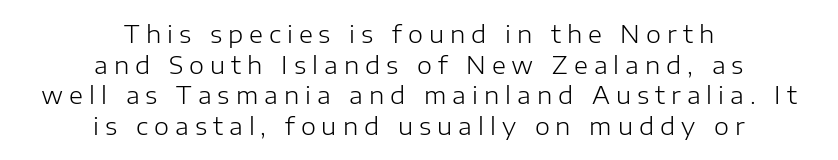
Q: Is the text bold? A: No.
Q: Is the text italic (slanted)? A: No, it is upright.
Q: Is the text underlined? A: No.
Q: How is the paragraph aligned? A: Centered.
Q: Is the spacing between letters normal or unusually wide? A: Unusually wide.
Q: Is the spacing between lines tight, normal or loose? A: Normal.
